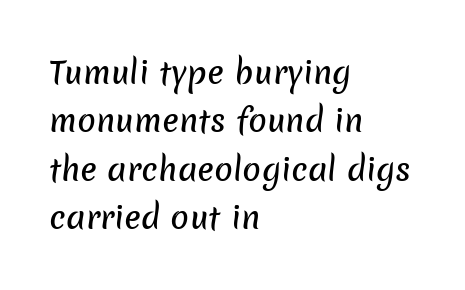
Q: Is the typeface a serif or a sans-serif typeface? A: Sans-serif.
Q: Is the text underlined? A: No.
Q: How is the paragraph aligned? A: Left-aligned.
Q: Is the spacing between letters normal or unusually wide? A: Normal.
Q: Is the spacing between lines tight, normal or loose? A: Normal.
Q: Width (condensed, normal, or wide)? A: Normal.
Q: Stroke contrast? A: Low.
Q: x-height? A: Medium.
Q: Monospaced? A: No.
